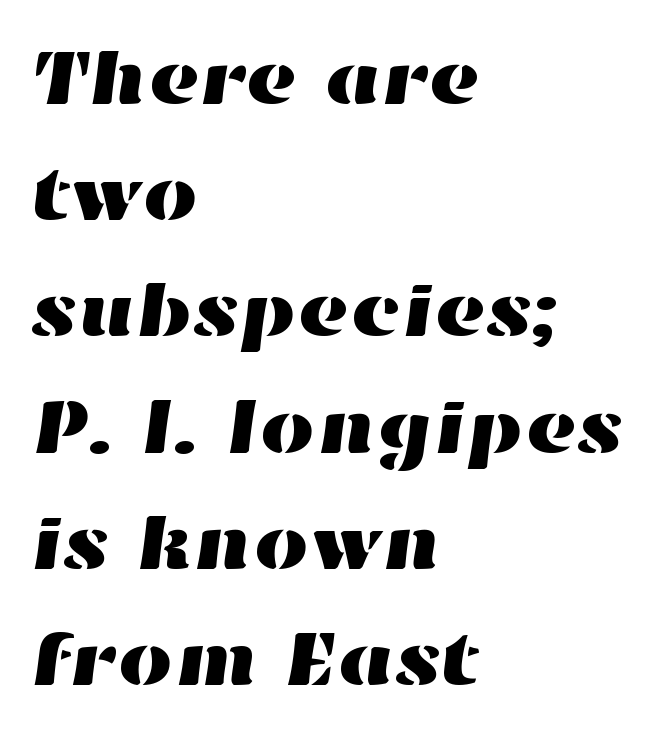
Q: Is the text underlined? A: No.
Q: How is the paragraph aligned? A: Left-aligned.
Q: Is the spacing between letters normal or unusually wide? A: Normal.
Q: Is the spacing between lines tight, normal or loose? A: Normal.
Q: Width (condensed, normal, or wide)? A: Wide.
Q: Stroke contrast? A: High.
Q: x-height? A: Medium.
Q: Monospaced? A: No.
